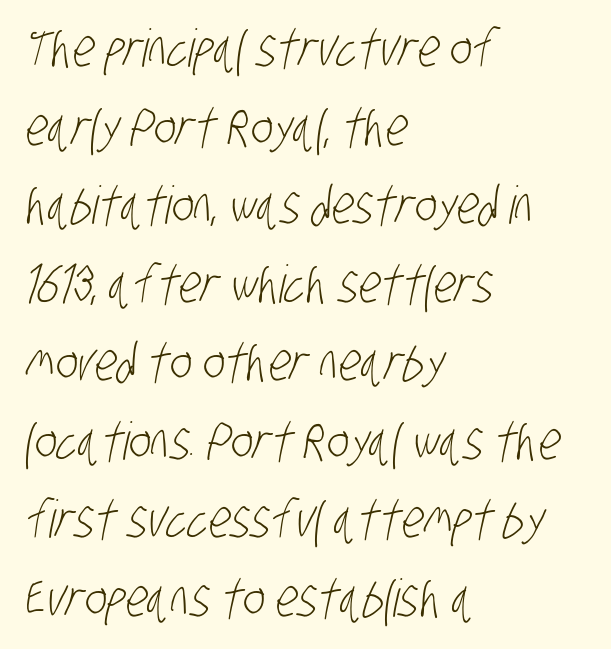
Q: Is the text bold? A: No.
Q: Is the typeface a serif or a sans-serif typeface? A: Sans-serif.
Q: Is the text underlined? A: No.
Q: How is the paragraph aligned? A: Left-aligned.
Q: Is the spacing between letters normal or unusually wide? A: Normal.
Q: Is the spacing between lines tight, normal or loose? A: Normal.
Q: Width (condensed, normal, or wide)? A: Condensed.
Q: Stroke contrast? A: Low.
Q: x-height? A: Large.
Q: Monospaced? A: No.
